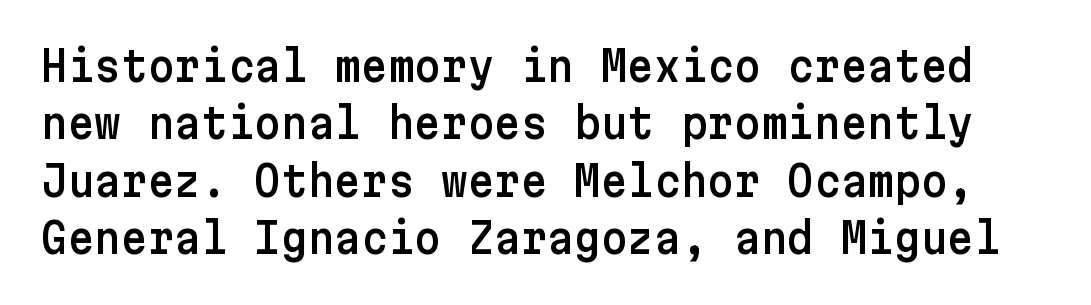
The leading is moderate, giving the passage an even texture. Serifs: no, the terminals of the letterforms are clean. There is no visible air inserted between adjacent glyphs. Posture: upright roman.
